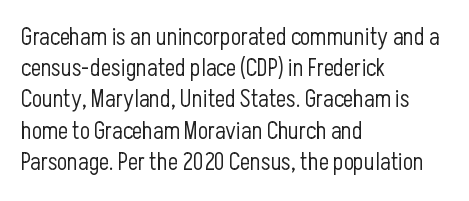
{"italic": "no", "bold": "no", "underline": "no", "align": "left", "line_spacing": "normal", "line_spacing_ratio": 1.3, "letter_spacing": "normal", "letter_spacing_em": 0.0, "glyph_px": 24}
